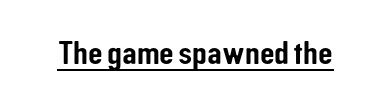
Q: Is the text italic (slanted)? A: No, it is upright.
Q: Is the typeface a serif or a sans-serif typeface? A: Sans-serif.
Q: Is the text underlined? A: Yes.
Q: Is the spacing between letters normal or unusually wide? A: Normal.
Q: Width (condensed, normal, or wide)? A: Condensed.
Q: Stroke contrast? A: Low.
Q: x-height? A: Medium.
Q: Monospaced? A: No.
